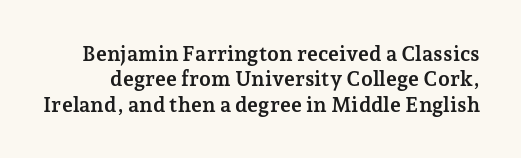
A typesetter would call this zero additional tracking. The lettering stays uniformly vertical, giving the passage a roman look. Lines of text with bare space underneath. Caption: bold face, heavy strokes.
